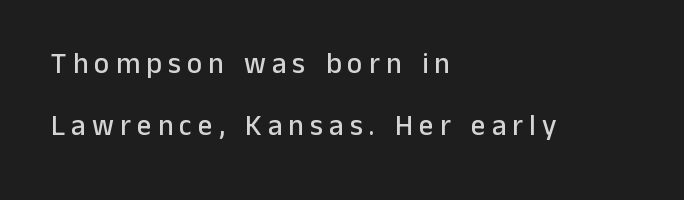
{"serif": "no", "italic": "no", "width": "normal", "stroke_contrast": "low", "x_height": "medium", "monospaced": "no", "underline": "no", "align": "left", "line_spacing": "loose", "line_spacing_ratio": 2.13, "letter_spacing": "wide", "letter_spacing_em": 0.21, "glyph_px": 29}
